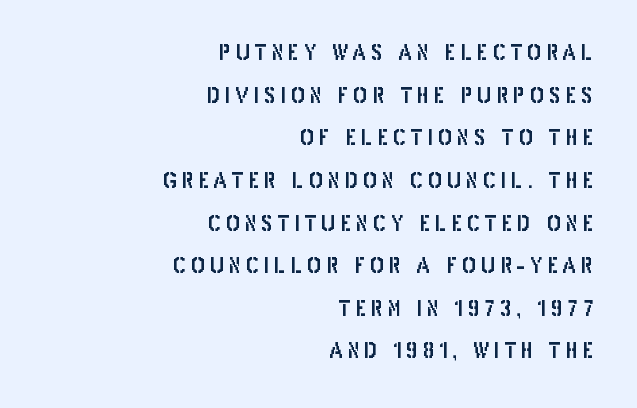
{"italic": "no", "underline": "no", "align": "right", "line_spacing": "loose", "line_spacing_ratio": 2.03, "letter_spacing": "wide", "letter_spacing_em": 0.23, "glyph_px": 21}
